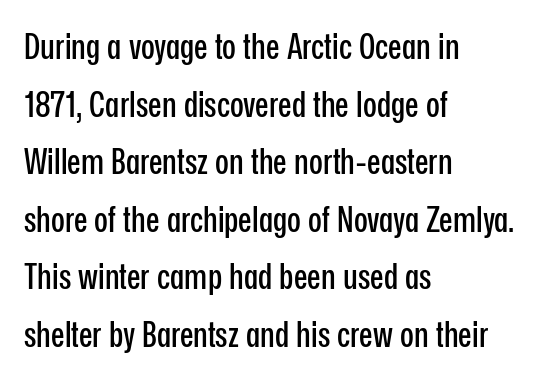
{"serif": "no", "italic": "no", "width": "condensed", "stroke_contrast": "low", "x_height": "medium", "monospaced": "no", "underline": "no", "align": "left", "line_spacing": "normal", "line_spacing_ratio": 1.6, "letter_spacing": "normal", "letter_spacing_em": 0.0, "glyph_px": 36}
